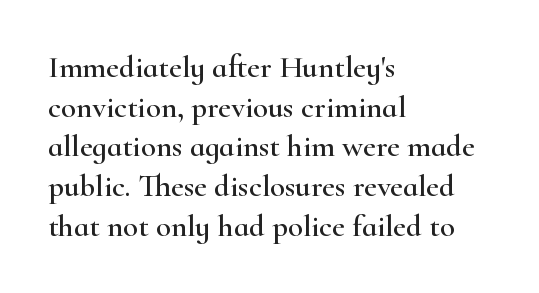
Q: Is the text italic (slanted)? A: No, it is upright.
Q: Is the typeface a serif or a sans-serif typeface? A: Serif.
Q: Is the text underlined? A: No.
Q: How is the paragraph aligned? A: Left-aligned.
Q: Is the spacing between letters normal or unusually wide? A: Normal.
Q: Is the spacing between lines tight, normal or loose? A: Normal.
Q: Width (condensed, normal, or wide)? A: Wide.
Q: Stroke contrast? A: High.
Q: x-height? A: Small.
Q: Monospaced? A: No.
